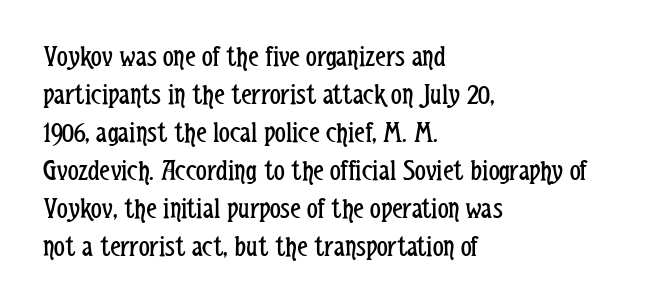
The letters sit at their default tracking, neither squeezed nor spread. A light-to-regular cut is what we see here. Does the copy run flush right? No — it runs flush left. The zone under the glyphs is completely vacant. Here the designer chose a conventional face with non-uniform glyph widths.
